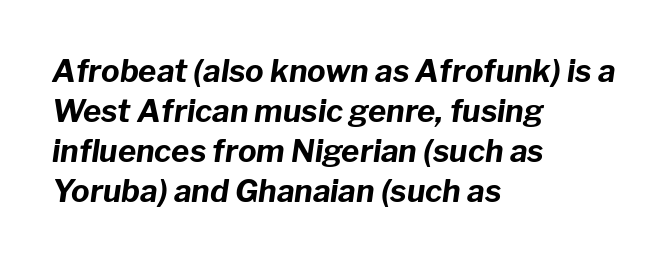
The designer left line spacing at the default. This is oblique type, the kind used for emphasis or titles. Character widths vary here, with narrow letters taking less room than wide ones. The foot of each line stays bare and open.
